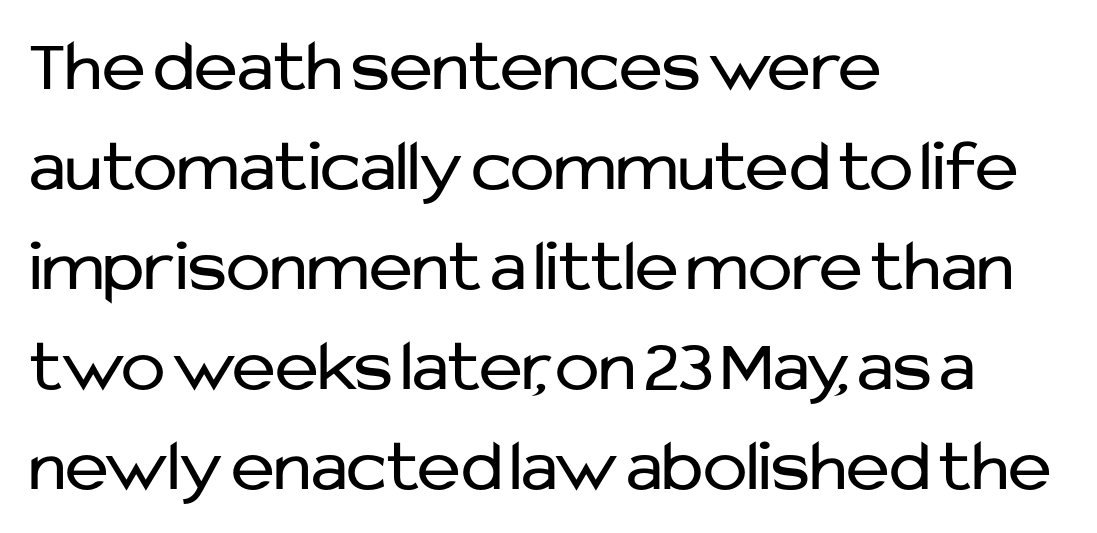
The paragraph has a hard left edge and a soft right edge. Is this a fixed-width face? No — the glyphs have proportional, varying widths. Stroke mass is kept to a normal reading level or below. Check under the words: just untouched page. Regarding leading, the lines here are spaced in the standard way.
